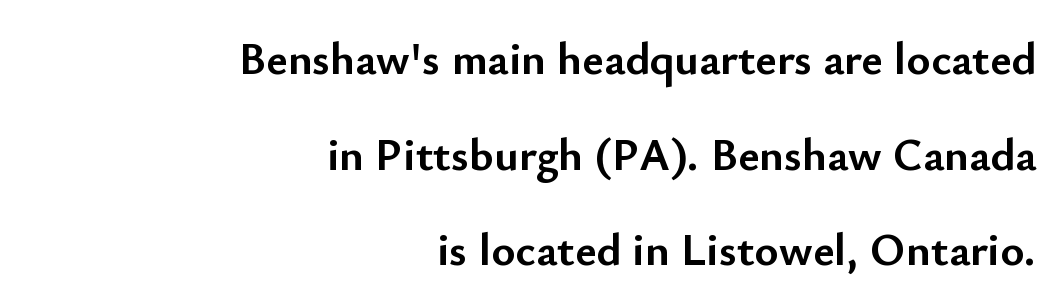
Is the letter spacing exaggerated? No — it looks like the ordinary default. The passage shown stacks its lines with a broad gap. Typeset ragged left — the right edge is the straight one. These lines are rendered in a variable-pitch font. This rendering employs a face without finishing strokes, i.e., a sans-serif.
